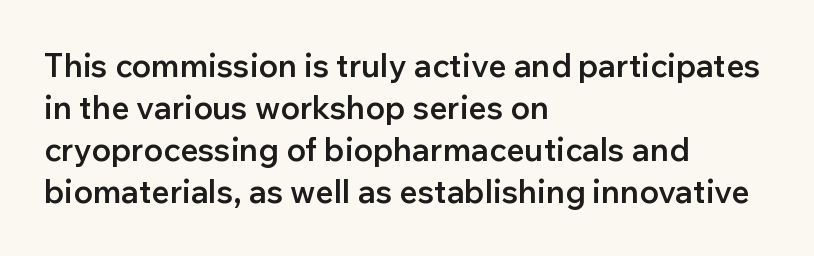
Underline: absent. Unlike italic type, these characters show no tilt at all. The passage shown has conventional tracking throughout. Is there much room between lines? A standard amount, neither cramped nor airy.
